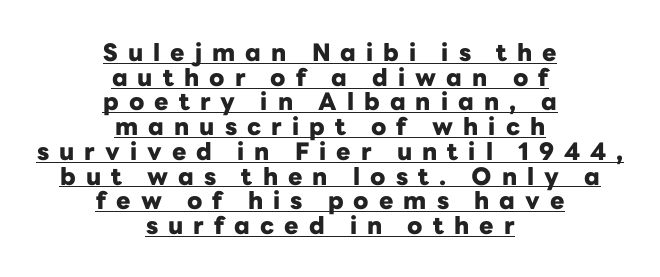
{"italic": "no", "bold": "yes", "underline": "yes", "align": "center", "line_spacing": "tight", "line_spacing_ratio": 1.03, "letter_spacing": "wide", "letter_spacing_em": 0.42, "glyph_px": 24}
